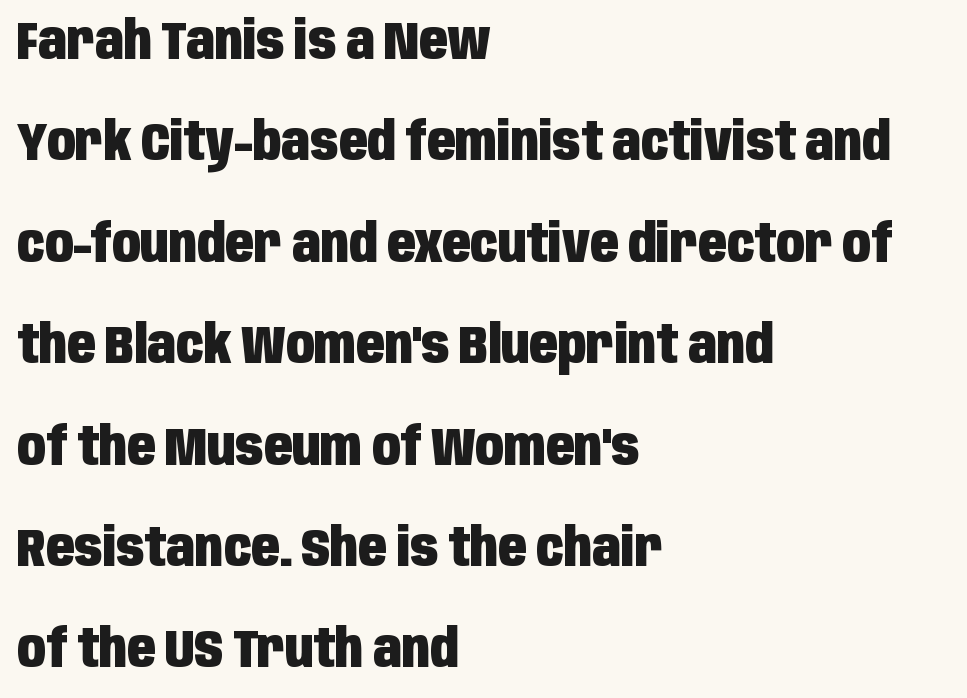
Look at the tracking — it's just the regular setting, nothing added. Short and long lines alike share a common starting point at left. Does the type have serifs? No, each stem ends abruptly. Quick note: interline space is abundant. The typography opts for an upright posture over an oblique one. The space directly below the letters is spotless.
